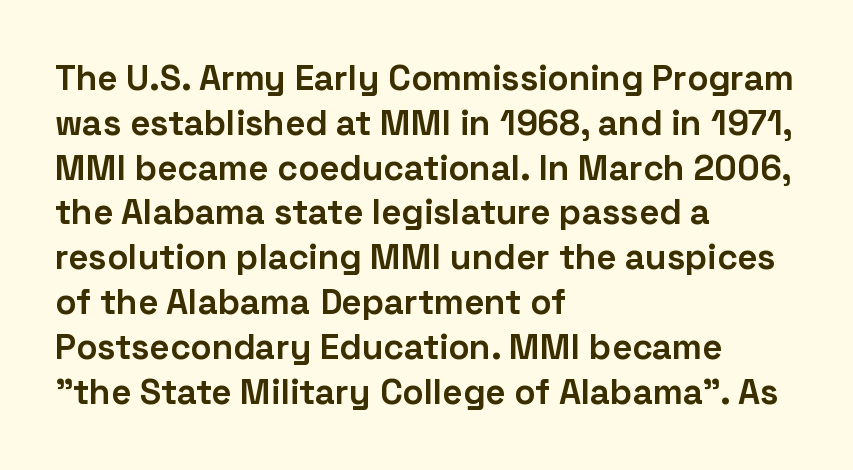
Q: Is the text bold? A: Yes.
Q: Is the text italic (slanted)? A: No, it is upright.
Q: Is the typeface a serif or a sans-serif typeface? A: Sans-serif.
Q: Is the text underlined? A: No.
Q: How is the paragraph aligned? A: Left-aligned.
Q: Is the spacing between letters normal or unusually wide? A: Normal.
Q: Is the spacing between lines tight, normal or loose? A: Normal.
Q: Width (condensed, normal, or wide)? A: Normal.
Q: Stroke contrast? A: Low.
Q: x-height? A: Medium.
Q: Monospaced? A: No.
